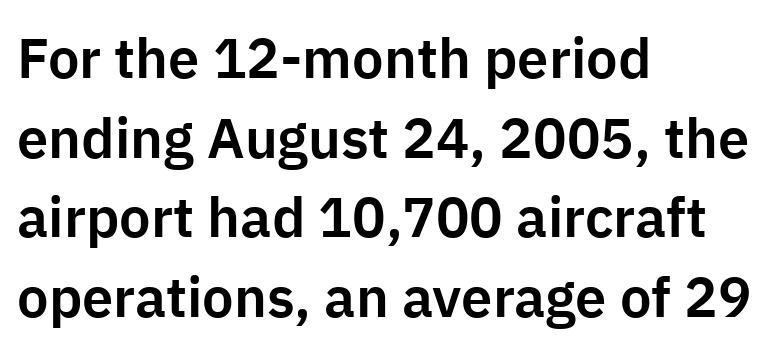
{"serif": "no", "italic": "no", "width": "normal", "stroke_contrast": "low", "x_height": "medium", "monospaced": "no", "underline": "no", "align": "left", "line_spacing": "normal", "line_spacing_ratio": 1.42, "letter_spacing": "normal", "letter_spacing_em": 0.0, "glyph_px": 56}
